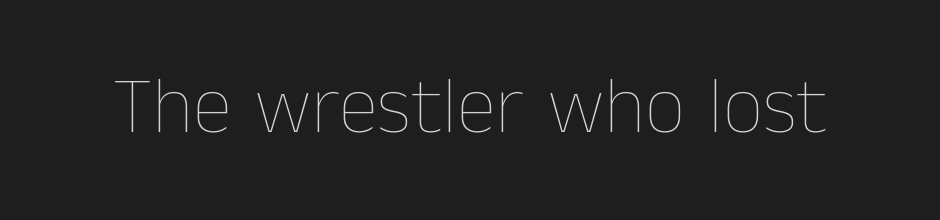
The image shows 80 px thin type, upright; set normal letter spacing, not underlined; low stroke contrast and a medium x-height.
